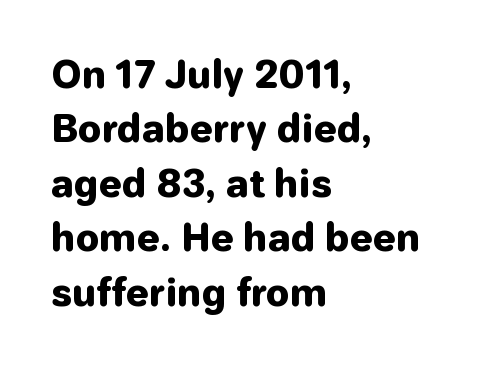
The image shows 37 px heavy sans-serif type, upright; set left-aligned, normal line spacing (1.47x), normal letter spacing, not underlined; low stroke contrast and a medium x-height.
